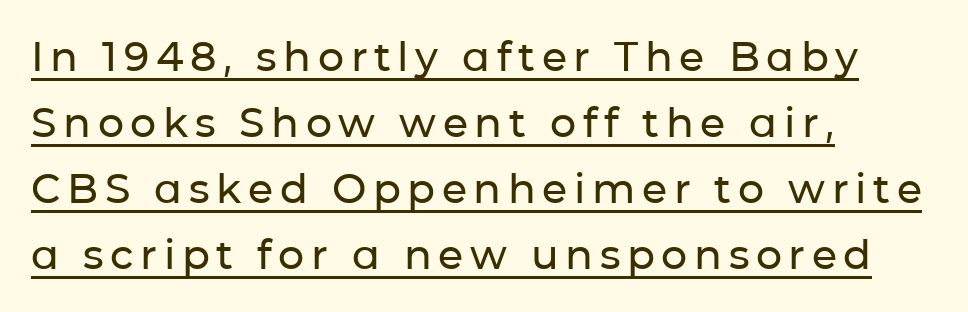
Q: Is the text italic (slanted)? A: No, it is upright.
Q: Is the typeface a serif or a sans-serif typeface? A: Sans-serif.
Q: Is the text underlined? A: Yes.
Q: How is the paragraph aligned? A: Left-aligned.
Q: Is the spacing between lines tight, normal or loose? A: Normal.
Q: Width (condensed, normal, or wide)? A: Normal.
Q: Stroke contrast? A: Low.
Q: x-height? A: Medium.
Q: Monospaced? A: No.
